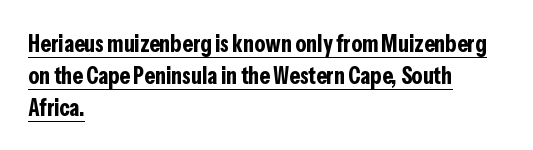
Q: Is the text bold? A: Yes.
Q: Is the text italic (slanted)? A: No, it is upright.
Q: Is the text underlined? A: Yes.
Q: How is the paragraph aligned? A: Left-aligned.
Q: Is the spacing between letters normal or unusually wide? A: Normal.
Q: Is the spacing between lines tight, normal or loose? A: Normal.
